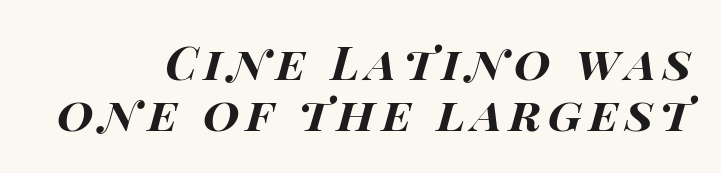
The image shows 47 px bold, wide type, italic (leaning right); set right-aligned, tight line spacing (1.09x), not underlined; high stroke contrast and a large x-height.
